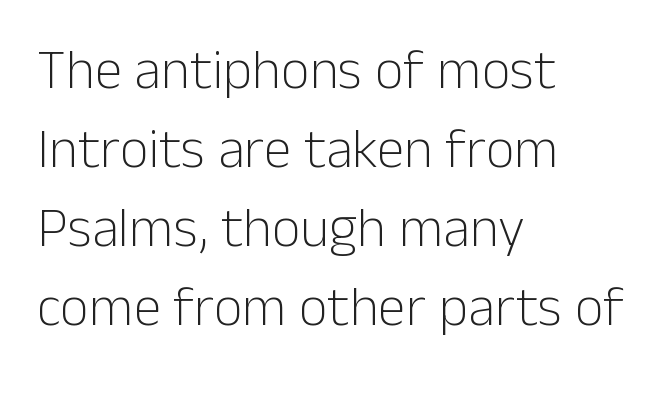
Q: Is the text bold? A: No.
Q: Is the text italic (slanted)? A: No, it is upright.
Q: Is the typeface a serif or a sans-serif typeface? A: Sans-serif.
Q: Is the text underlined? A: No.
Q: How is the paragraph aligned? A: Left-aligned.
Q: Is the spacing between letters normal or unusually wide? A: Normal.
Q: Is the spacing between lines tight, normal or loose? A: Normal.
Q: Width (condensed, normal, or wide)? A: Normal.
Q: Stroke contrast? A: Low.
Q: x-height? A: Medium.
Q: Monospaced? A: No.
